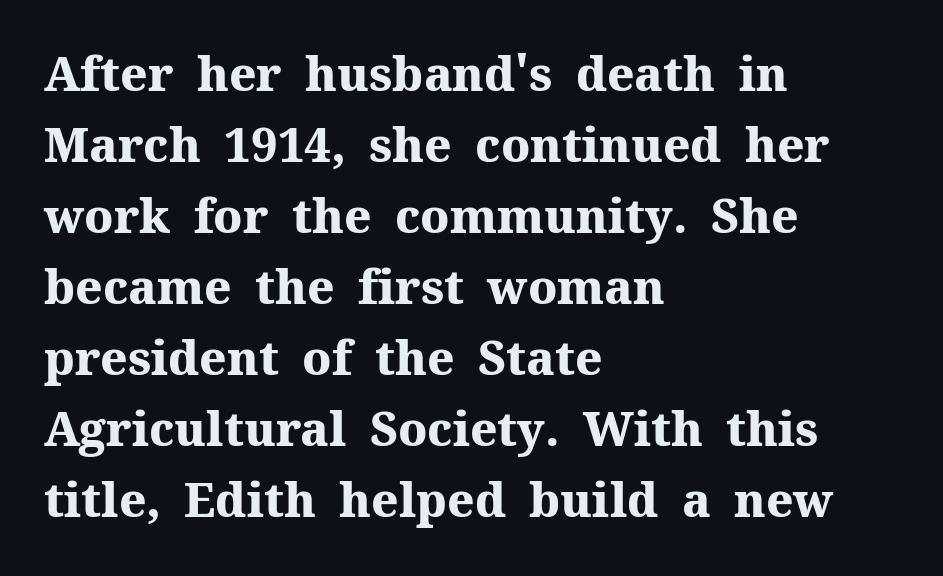
{"serif": "yes", "italic": "no", "bold": "yes", "weight": "heavy", "width": "normal", "stroke_contrast": "medium", "x_height": "medium", "monospaced": "no", "underline": "no", "align": "left", "line_spacing": "normal", "line_spacing_ratio": 1.51, "letter_spacing": "normal", "letter_spacing_em": 0.0, "glyph_px": 47}
